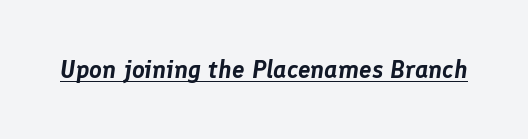
Q: Is the text italic (slanted)? A: Yes, it leans right by about 8 degrees.
Q: Is the text underlined? A: Yes.
Q: Is the spacing between letters normal or unusually wide? A: Normal.
